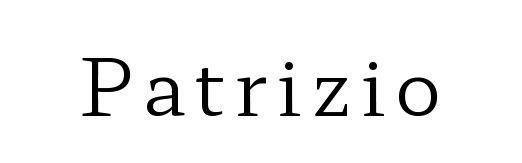
The image shows 79 px regular-weight, wide serif type, upright; set not underlined; low stroke contrast and a medium x-height.
